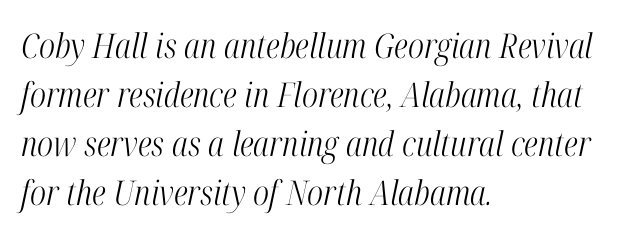
The image shows 34 px light, condensed serif type, italic (leaning right); set left-aligned, normal line spacing (1.44x), normal letter spacing, not underlined; high stroke contrast and a medium x-height.
